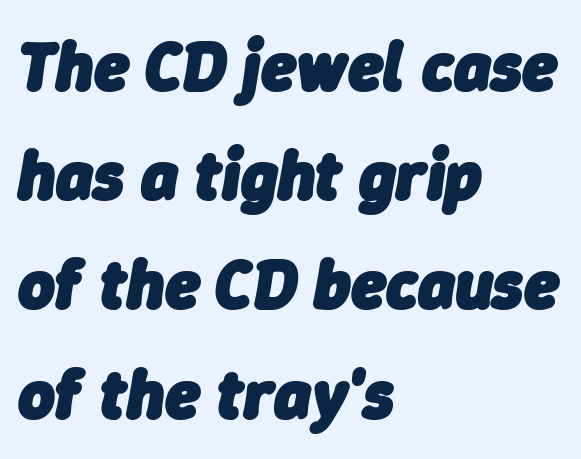
{"italic": "yes", "lean": "right", "slant_degrees": 9, "bold": "yes", "weight": "heavy", "width": "normal", "stroke_contrast": "low", "x_height": "medium", "monospaced": "no", "underline": "no", "align": "left", "line_spacing": "normal", "line_spacing_ratio": 1.56, "letter_spacing": "normal", "letter_spacing_em": 0.0, "glyph_px": 70}
